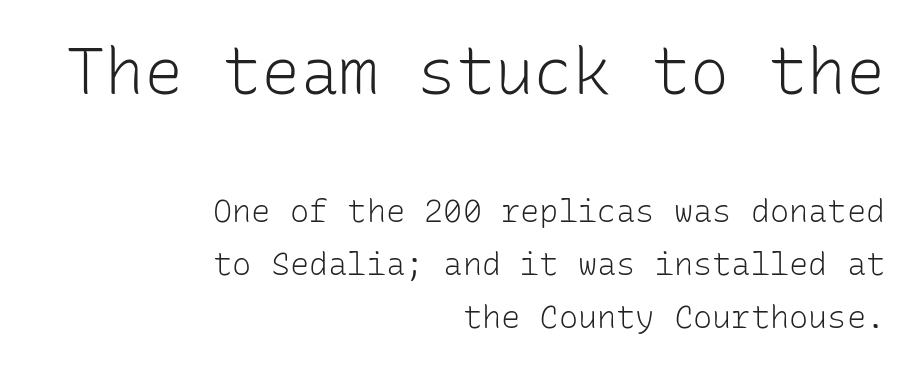
The image shows 65 px light sans-serif type, upright, monospaced; set right-aligned, normal line spacing (1.65x), normal letter spacing, not underlined; the first (top) block is 2.03x larger; low stroke contrast and a medium x-height.
